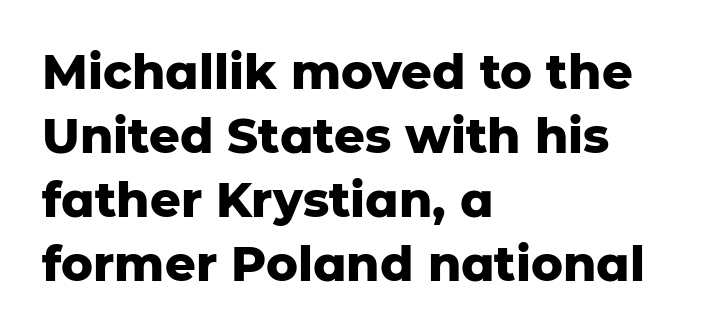
The horizontal fit of the characters is conventional and even. These lines are composed in type without serifs. Emphasis by weight is at full strength: bold. Visually the block forms a straight wall on the left and a jagged coastline on the right.
